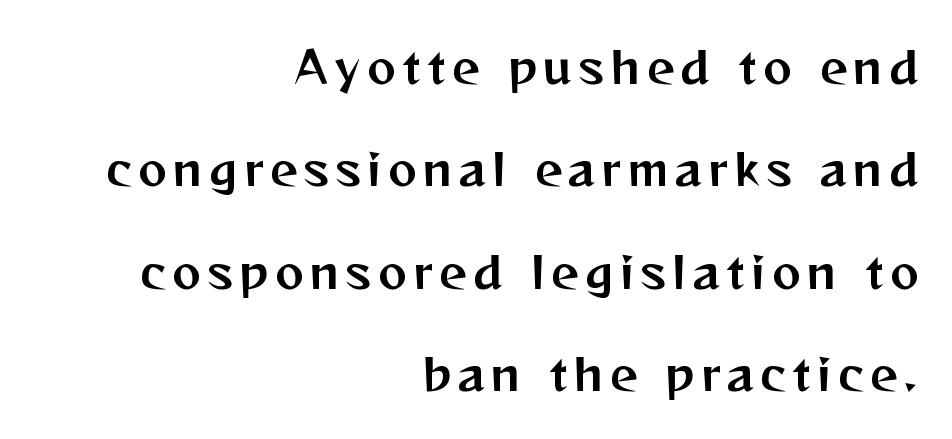
Every character sits straight up, as roman type does. Alignment: flush right. The glyphs are unaccompanied by any horizontal stroke below them. Whoever set this chose breathing room over compactness in the vertical rhythm.
